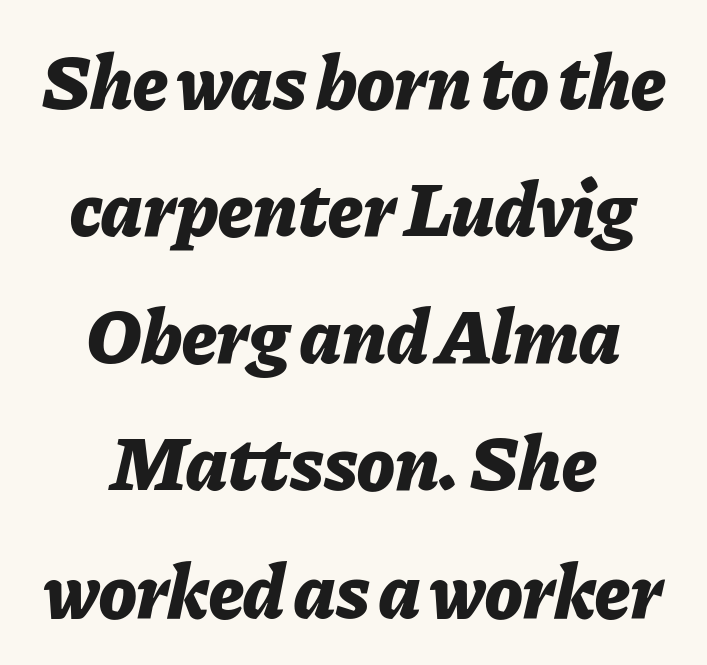
Do the characters align in a grid? No, the font is proportional. Slanted lettering throughout. Inter-character spacing is left at the font's built-in metrics. This sample is center-justified, so both line endings float freely. One glance says typical: line gaps are just what's usual. Bold? Absolutely — the strokes are thick and heavy.
